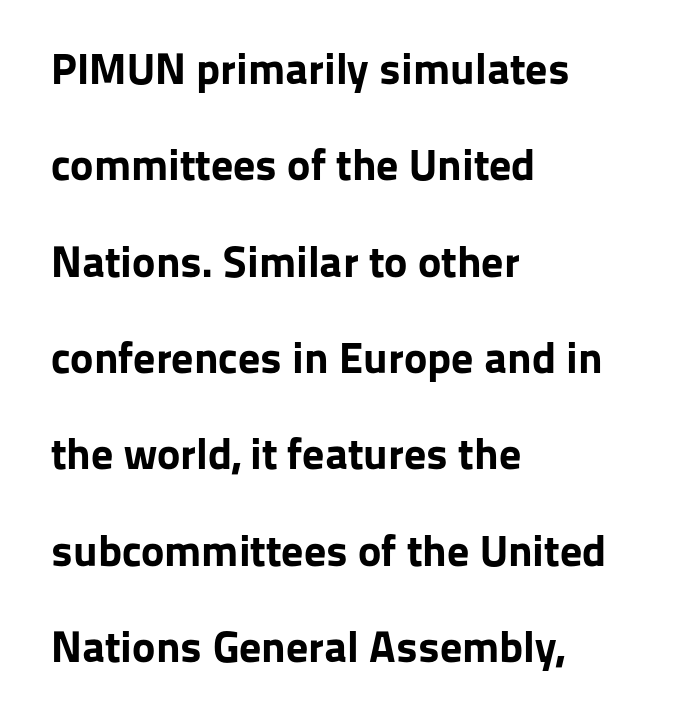
The area under the type is left untouched. Compared with an ordinary text face, these strokes are far heavier — a full bold. Short and long lines alike share a common starting point at left. There is no visible air inserted between adjacent glyphs. Italic: no, the glyphs are upright roman.
